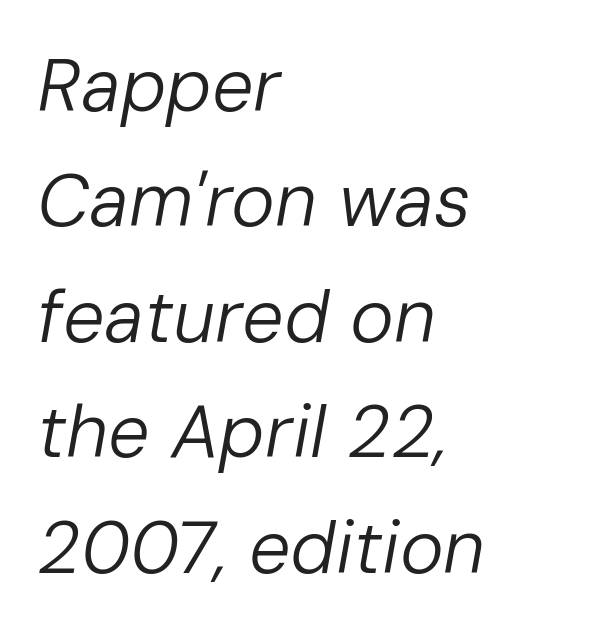
{"italic": "yes", "lean": "right", "slant_degrees": 10, "bold": "no", "weight": "regular", "width": "normal", "stroke_contrast": "low", "x_height": "medium", "monospaced": "no", "underline": "no", "align": "left", "line_spacing": "normal", "line_spacing_ratio": 1.56, "letter_spacing": "normal", "letter_spacing_em": 0.0, "glyph_px": 74}
